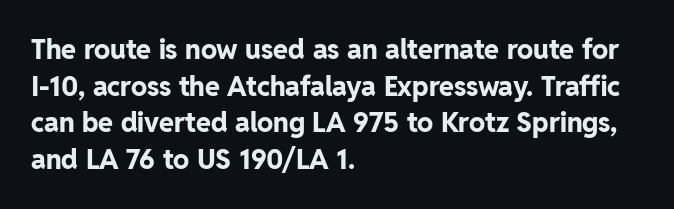
Casual observation: everything's shoved over to the left. Look at the tracking — it's just the regular setting, nothing added. The rendering uses a moderate line-height, typical for paragraphs. Decoration check: the copy has no underline. The face used here has the dense, thick strokes of a bold. The typography opts for an upright posture over an oblique one.
